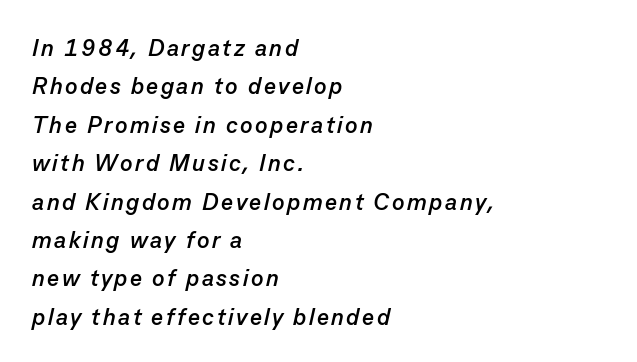
Q: Is the text bold? A: Yes.
Q: Is the text italic (slanted)? A: Yes, it leans right by about 13 degrees.
Q: Is the text underlined? A: No.
Q: How is the paragraph aligned? A: Left-aligned.
Q: Is the spacing between lines tight, normal or loose? A: Normal.
